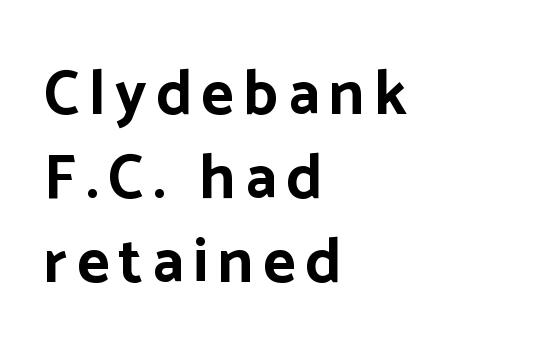
The image shows 63 px bold sans-serif type, upright; set left-aligned, normal line spacing (1.33x), not underlined; low stroke contrast and a medium x-height.
